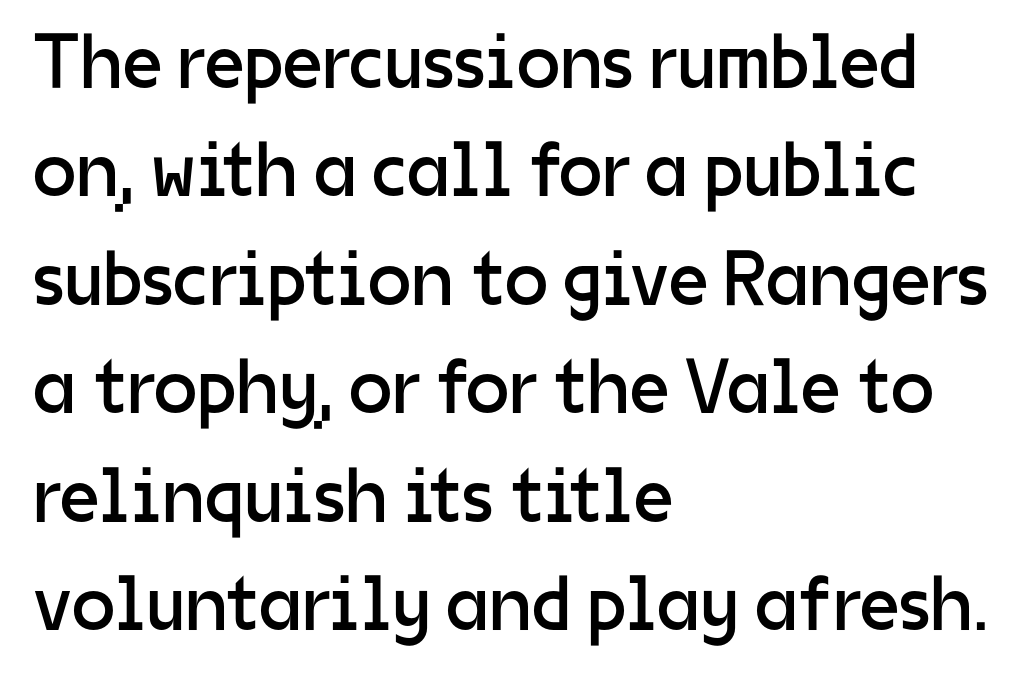
{"serif": "no", "italic": "no", "bold": "no", "weight": "regular", "width": "normal", "stroke_contrast": "low", "x_height": "medium", "monospaced": "no", "underline": "no", "align": "left", "line_spacing": "normal", "line_spacing_ratio": 1.39, "letter_spacing": "normal", "letter_spacing_em": 0.0, "glyph_px": 78}
